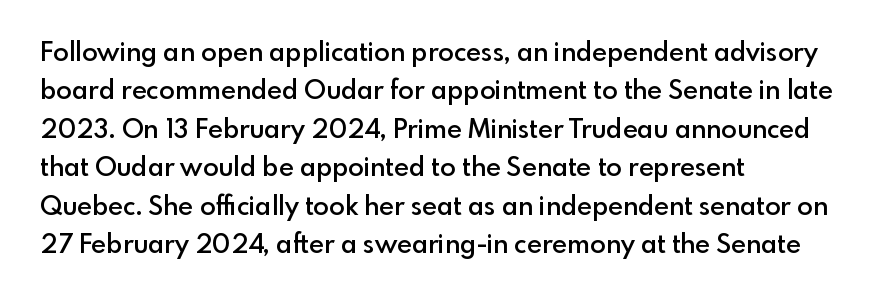
The lines are quadded left. Short note: letters normally spaced. Just letters on the line, the space beneath them empty. Look at the stroke-to-counter ratio: somewhat heavy, a semibold. Regular leading.
